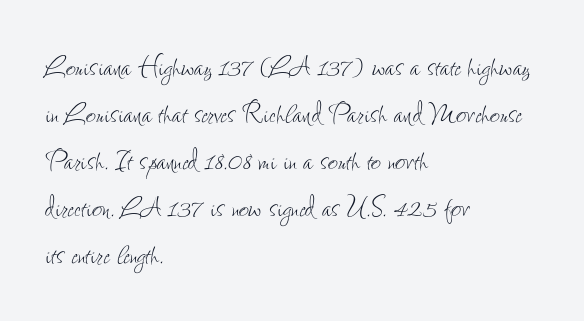
Is this a fixed-width face? No — the glyphs have proportional, varying widths. What's the leading like? Ordinary, nothing unusual. Only glyphs here, with clear space below each row. The typesetter chose a ragged-right arrangement here. Does extra space separate the letters? No, they use regular spacing.
